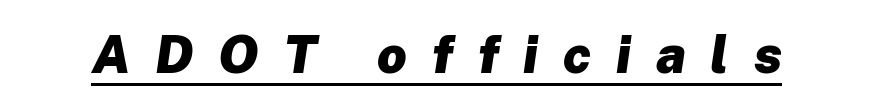
The image shows 52 px heavy type, italic (leaning right); set unusually wide letter spacing (+0.48 em), underlined; low stroke contrast and a medium x-height.
